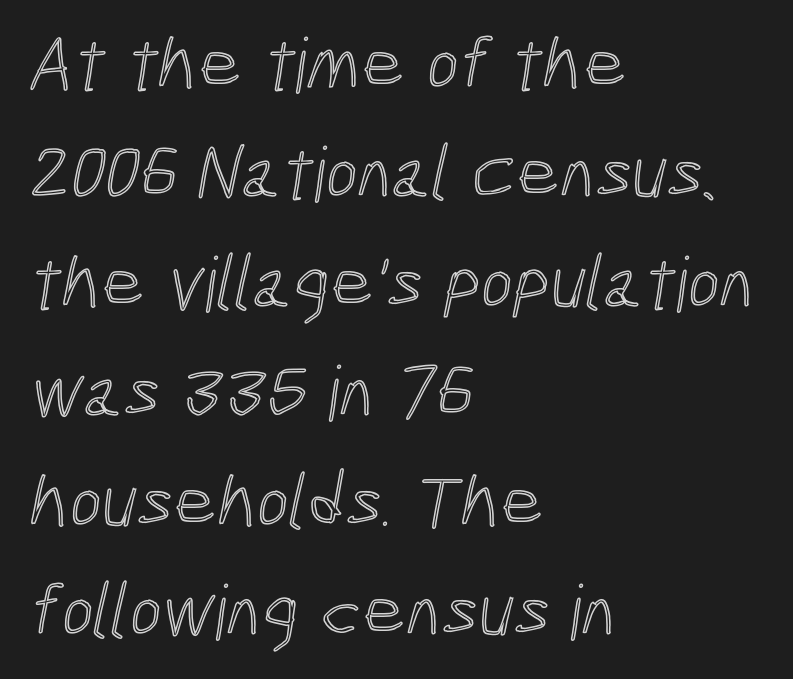
Q: Is the text underlined? A: No.
Q: How is the paragraph aligned? A: Left-aligned.
Q: Is the spacing between letters normal or unusually wide? A: Normal.
Q: Is the spacing between lines tight, normal or loose? A: Normal.
Q: Width (condensed, normal, or wide)? A: Condensed.
Q: x-height? A: Medium.
Q: Monospaced? A: No.
